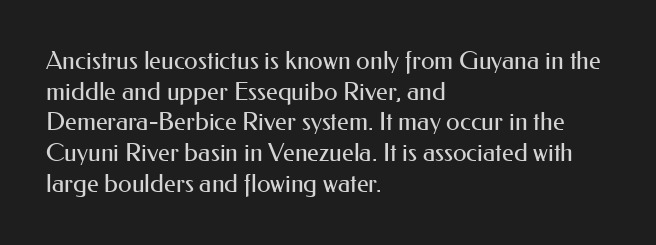
{"italic": "no", "bold": "no", "underline": "no", "align": "left", "line_spacing_ratio": 1.23, "letter_spacing": "normal", "letter_spacing_em": 0.0, "glyph_px": 25}
